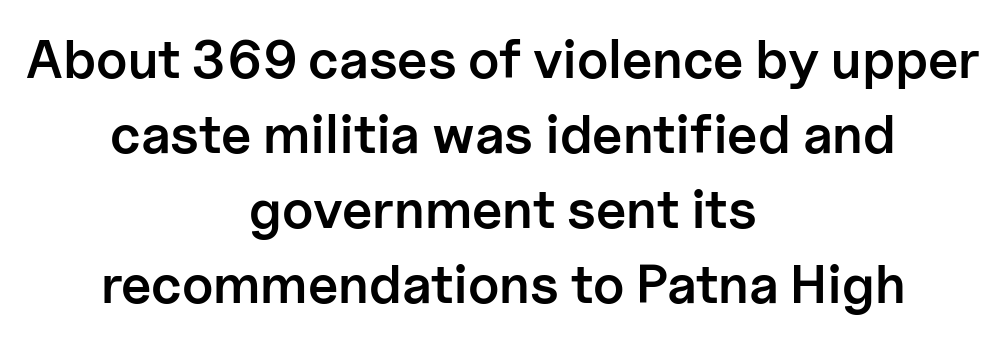
{"serif": "no", "italic": "no", "bold": "semi", "weight": "semibold", "width": "normal", "stroke_contrast": "low", "x_height": "medium", "monospaced": "no", "underline": "no", "align": "center", "line_spacing": "normal", "line_spacing_ratio": 1.39, "letter_spacing": "normal", "letter_spacing_em": 0.0, "glyph_px": 54}
